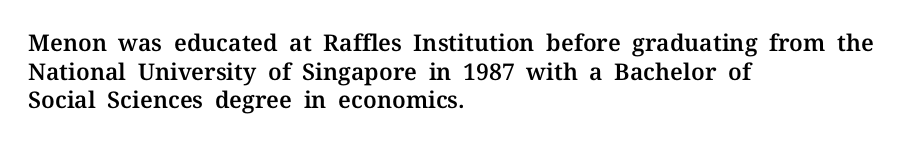
Each line starts at the same left margin while the right side varies. This sample uses plain, unmodified letter spacing. Only glyphs here, with clear space below each row. The letters stand upright; this is a roman face.
